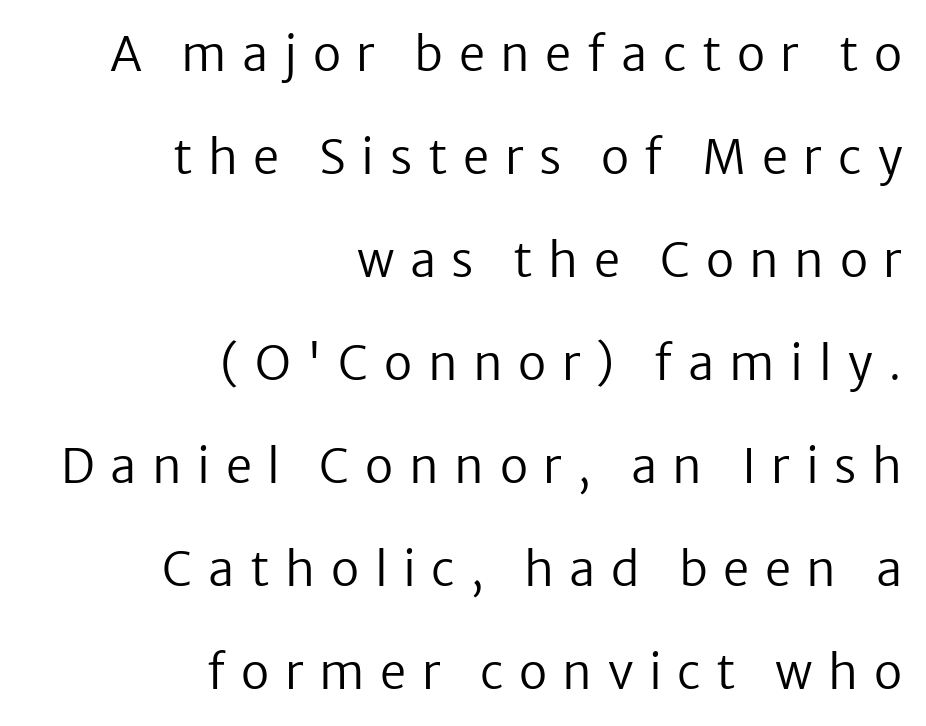
You could only call the tracking loose — the letters float apart. Note: no serifs on the glyphs. Descenders hang freely into open space. All the whitespace from short lines collects on the left. The letters stand upright; this is a roman face.
